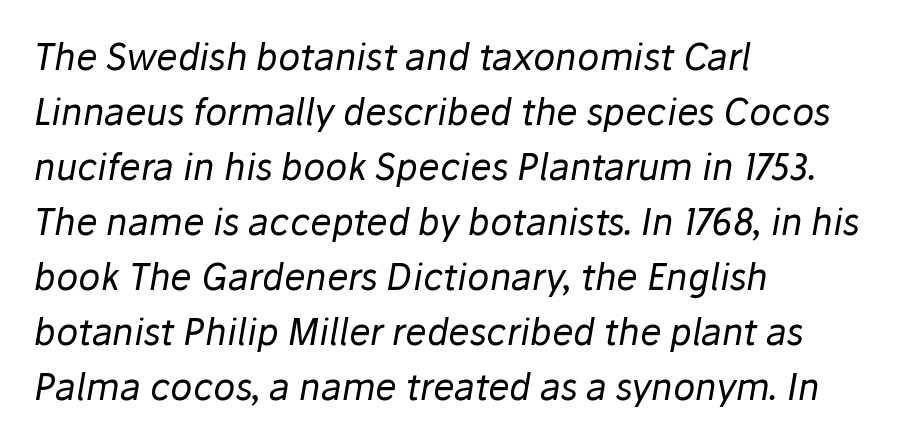
{"italic": "yes", "lean": "right", "slant_degrees": 10, "bold": "no", "weight": "regular", "width": "normal", "stroke_contrast": "low", "x_height": "medium", "monospaced": "no", "underline": "no", "align": "left", "line_spacing": "normal", "line_spacing_ratio": 1.53, "letter_spacing": "normal", "letter_spacing_em": 0.0, "glyph_px": 36}
